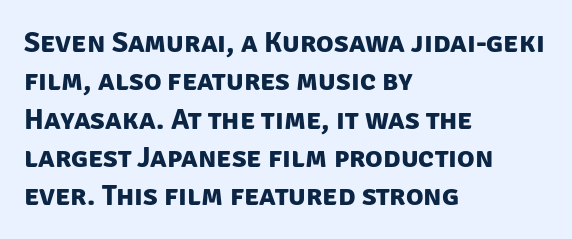
This sample uses a sans-serif face. Weight check: bold — yes, fully. How would I describe the line gaps? Plain and ordinary. The letters advance in unequal steps, a hallmark of proportional type. One-word summary of the alignment: left.
